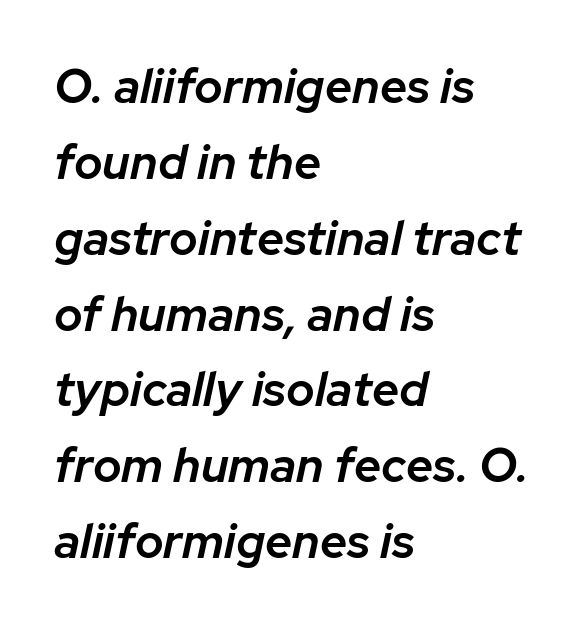
{"italic": "yes", "lean": "right", "slant_degrees": 12, "bold": "semi", "weight": "semibold", "width": "normal", "stroke_contrast": "low", "x_height": "medium", "monospaced": "no", "underline": "no", "align": "left", "line_spacing": "normal", "line_spacing_ratio": 1.58, "letter_spacing": "normal", "letter_spacing_em": 0.0, "glyph_px": 48}
